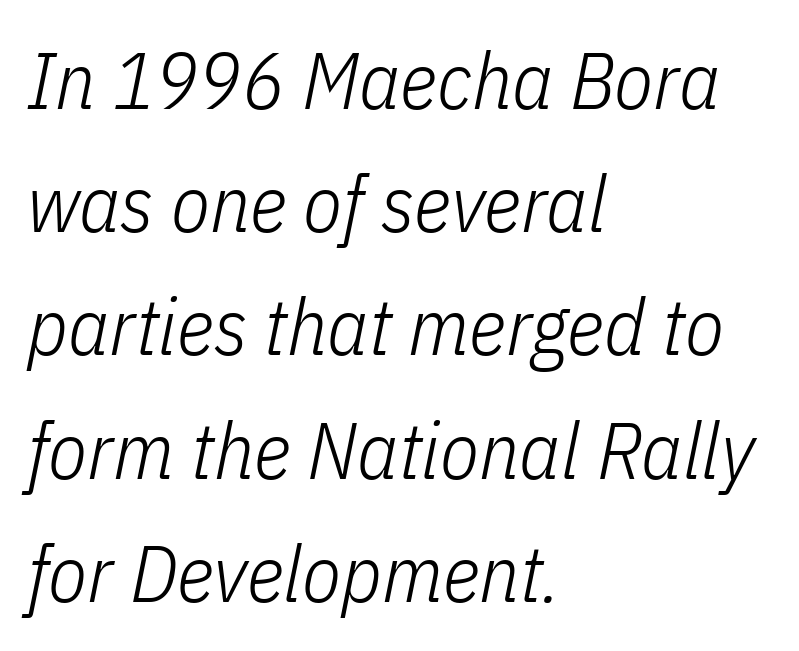
{"italic": "yes", "lean": "right", "slant_degrees": 11, "bold": "no", "weight": "light", "width": "condensed", "stroke_contrast": "low", "x_height": "medium", "monospaced": "no", "underline": "no", "align": "left", "line_spacing": "normal", "line_spacing_ratio": 1.54, "letter_spacing": "normal", "letter_spacing_em": 0.0, "glyph_px": 80}
